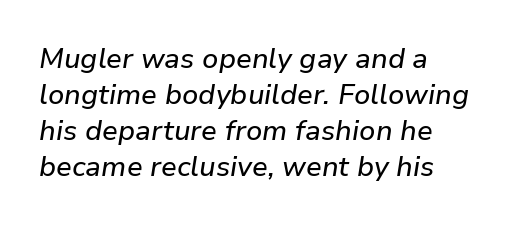
{"italic": "yes", "lean": "right", "slant_degrees": 9, "width": "normal", "stroke_contrast": "low", "x_height": "medium", "monospaced": "no", "underline": "no", "line_spacing": "normal", "line_spacing_ratio": 1.29, "letter_spacing": "normal", "letter_spacing_em": 0.0, "glyph_px": 28}
